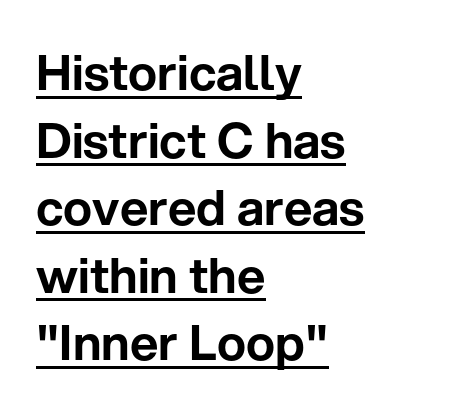
Designer's note — italics off, roman on. In CSS terms this would be text-align: left. Leading: standard. Typographically, this falls in the sans-serif category.
